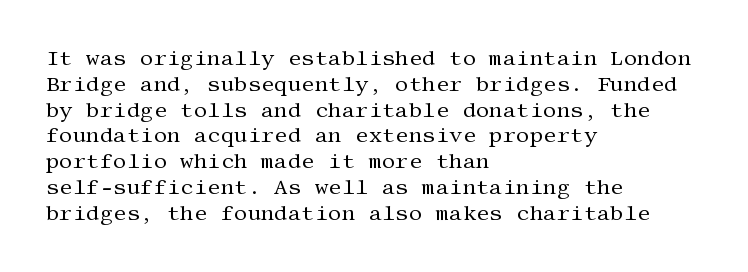
The image shows 21 px text type, upright; set left-aligned, line spacing 1.23x, normal letter spacing, not underlined.
